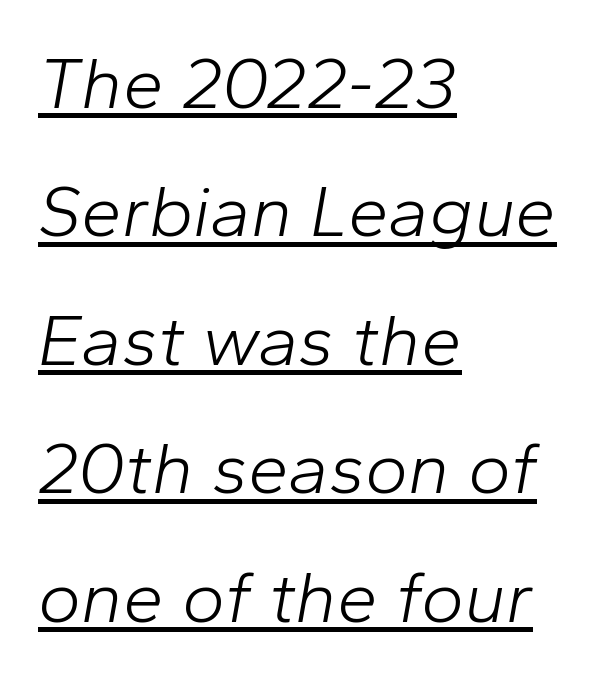
The lettering is marked with a stroke running underneath it. The font's italic variant was chosen for this text. Words appear dense and cohesive because spacing is normal. Compared with a centered layout, this one pins lines to the left instead. Ink coverage per letter is moderate at most.
